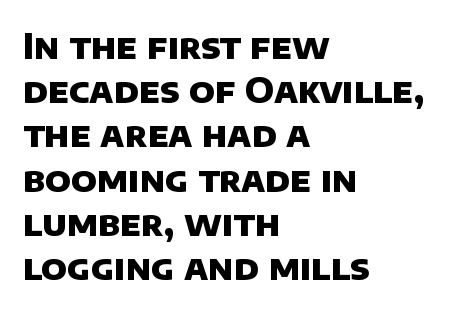
This sample has the flowing, uneven cadence of proportional lettering. Notice how thick the strokes are: this is what a full bold looks like. Normally led — the rows are evenly, conventionally spaced. A typesetter would label this face a sans. Each word holds together tightly as a unit, with standard inter-letter gaps. The ragged edge is on the right, which tells us the setting is flush left.
